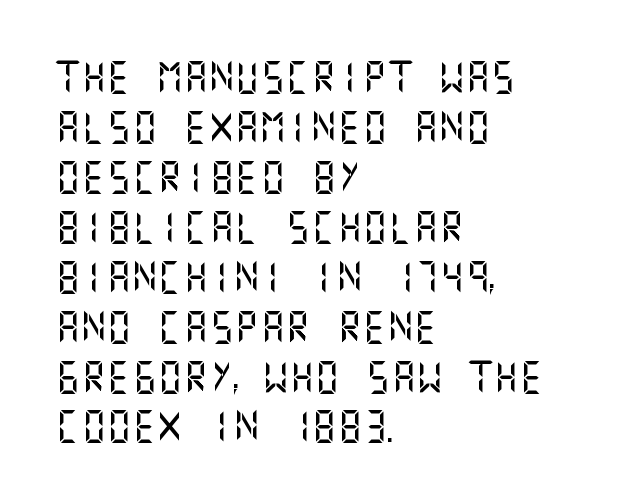
Q: Is the text italic (slanted)? A: No, it is upright.
Q: Is the typeface a serif or a sans-serif typeface? A: Sans-serif.
Q: Is the text underlined? A: No.
Q: How is the paragraph aligned? A: Left-aligned.
Q: Is the spacing between letters normal or unusually wide? A: Normal.
Q: Is the spacing between lines tight, normal or loose? A: Normal.
Q: Width (condensed, normal, or wide)? A: Normal.
Q: Stroke contrast? A: Medium.
Q: x-height? A: Large.
